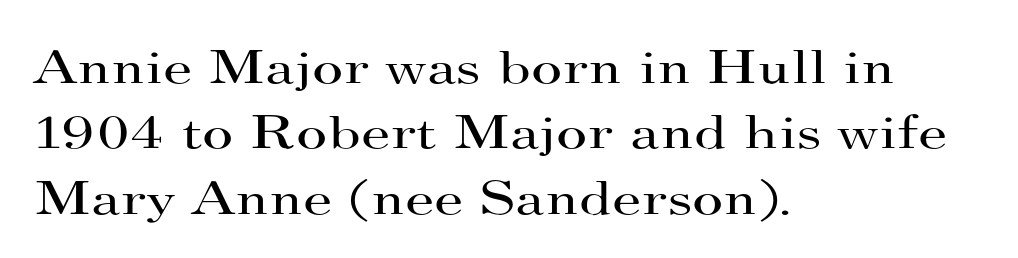
The image shows 48 px regular-weight, wide serif type, upright; set left-aligned, normal line spacing (1.36x), normal letter spacing, not underlined; high stroke contrast and a small x-height.
